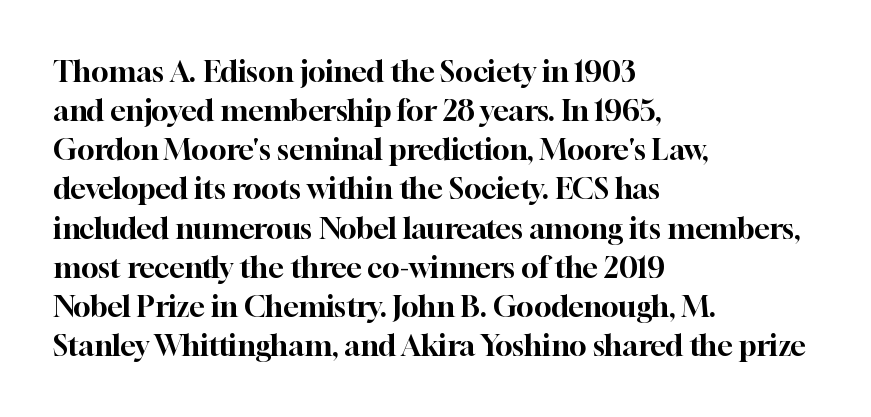
Q: Is the text italic (slanted)? A: No, it is upright.
Q: Is the typeface a serif or a sans-serif typeface? A: Serif.
Q: Is the text underlined? A: No.
Q: How is the paragraph aligned? A: Left-aligned.
Q: Is the spacing between letters normal or unusually wide? A: Normal.
Q: Is the spacing between lines tight, normal or loose? A: Normal.
Q: Width (condensed, normal, or wide)? A: Normal.
Q: Stroke contrast? A: High.
Q: x-height? A: Medium.
Q: Monospaced? A: No.
